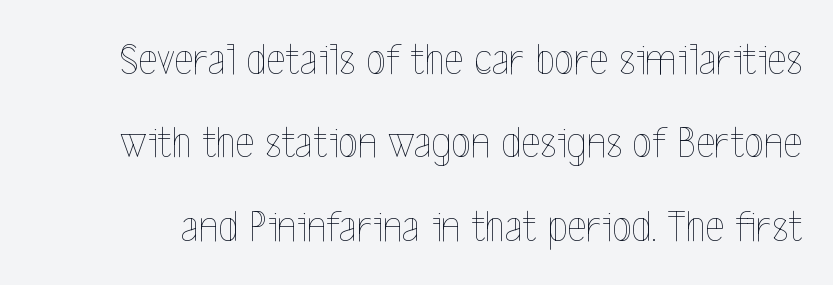
Think of a printed novel: that variable character pitch is what you see here. The typeface has the unassuming heft of standard copy or less. Characters remain perfectly vertical along every line. The glyphs are unaccompanied by any horizontal stroke below them. Nothing unusual about the tracking: characters are spaced as the font intends.
